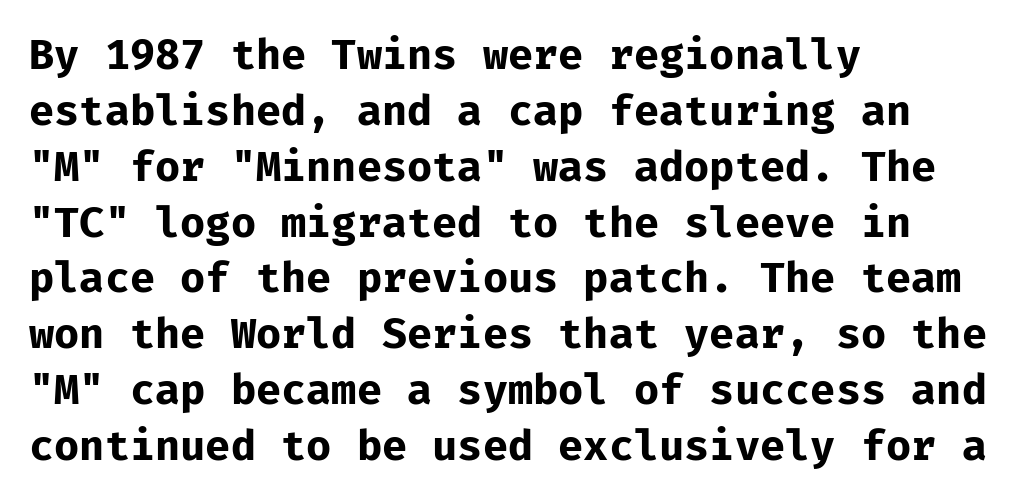
Descender tails drop into unmarked territory. Visually the block forms a straight wall on the left and a jagged coastline on the right. Words appear dense and cohesive because spacing is normal. I'd call this a sans setting — the letters go barefoot. The lettering stays uniformly vertical, giving the passage a roman look. Vertically, the passage feels balanced, rows spaced as you'd expect.
